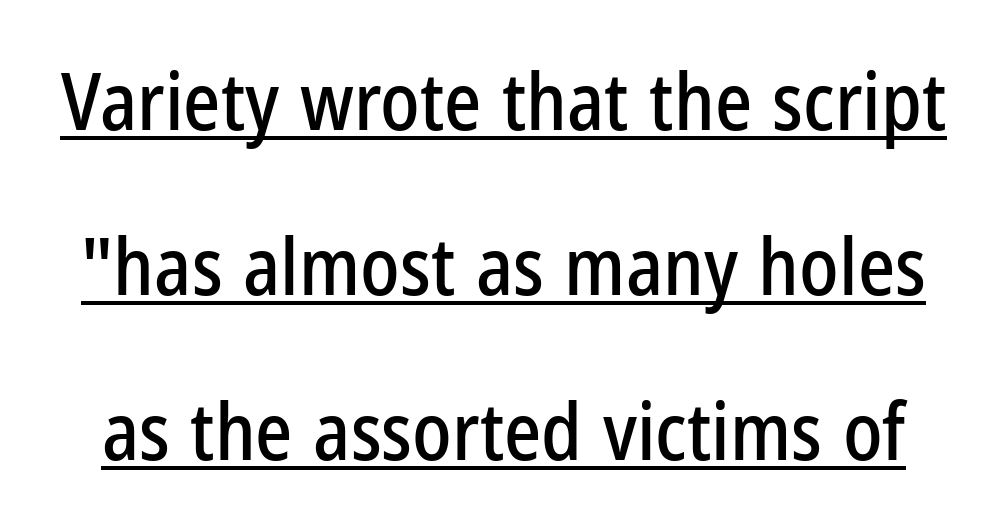
{"serif": "no", "italic": "no", "width": "condensed", "stroke_contrast": "low", "x_height": "medium", "monospaced": "no", "underline": "yes", "line_spacing": "loose", "line_spacing_ratio": 2.09, "letter_spacing": "normal", "letter_spacing_em": 0.0, "glyph_px": 79}
